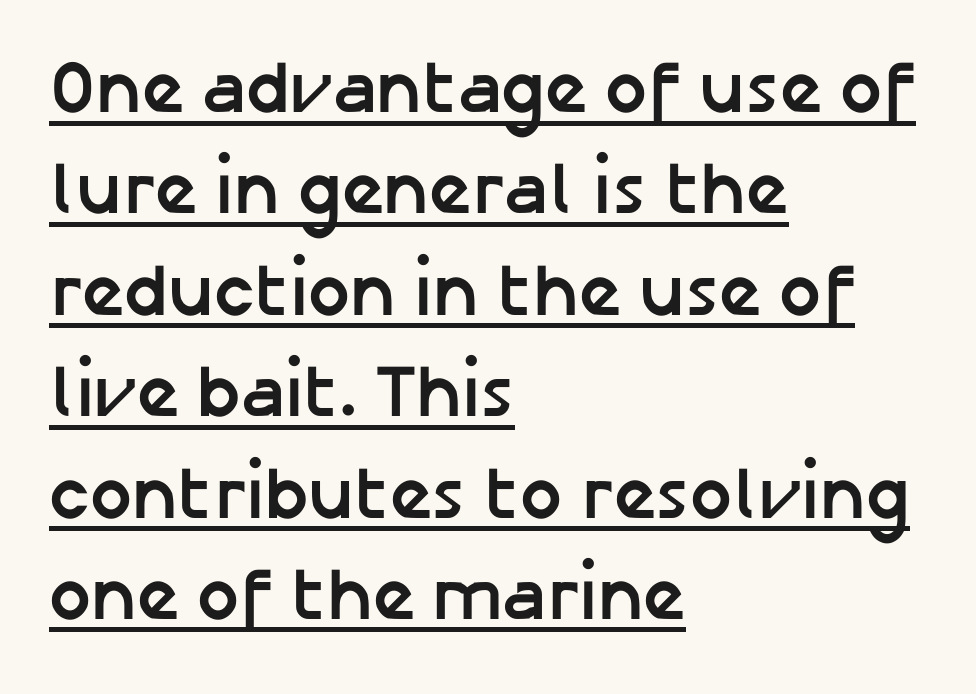
Q: Is the text bold? A: Yes.
Q: Is the text italic (slanted)? A: No, it is upright.
Q: Is the typeface a serif or a sans-serif typeface? A: Sans-serif.
Q: Is the text underlined? A: Yes.
Q: How is the paragraph aligned? A: Left-aligned.
Q: Is the spacing between letters normal or unusually wide? A: Normal.
Q: Is the spacing between lines tight, normal or loose? A: Normal.
Q: Width (condensed, normal, or wide)? A: Normal.
Q: Stroke contrast? A: Low.
Q: x-height? A: Medium.
Q: Monospaced? A: No.
